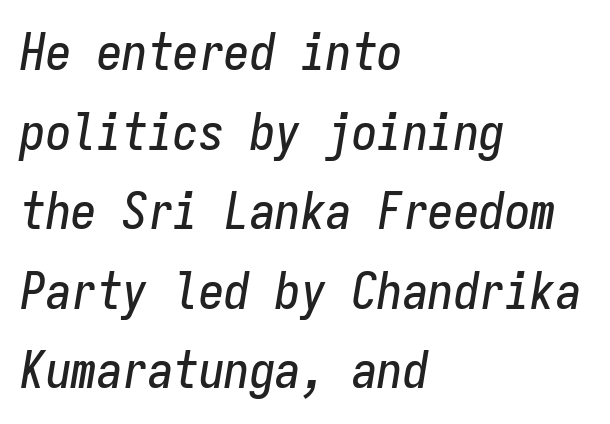
Q: Is the text italic (slanted)? A: Yes, it leans right by about 9 degrees.
Q: Is the text underlined? A: No.
Q: How is the paragraph aligned? A: Left-aligned.
Q: Is the spacing between letters normal or unusually wide? A: Normal.
Q: Is the spacing between lines tight, normal or loose? A: Normal.
Q: Width (condensed, normal, or wide)? A: Condensed.
Q: Stroke contrast? A: Low.
Q: x-height? A: Medium.
Q: Monospaced? A: Yes.
